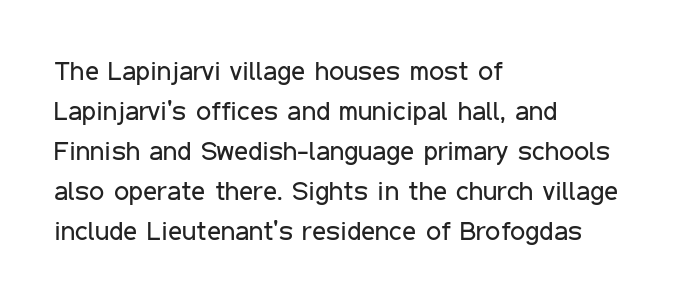
Italic: no, the glyphs are upright roman. Observe the ordinary spacing: letters are neighbours, not strangers. Line spacing here is normal. The zone under the glyphs is completely vacant. These lines stack with their left ends in a neat column.
